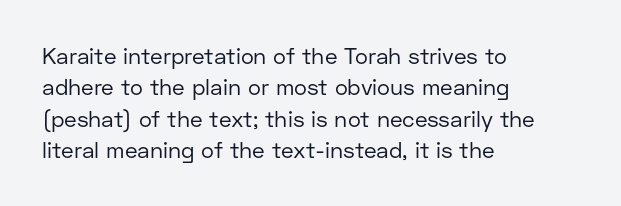
Q: Is the text bold? A: No.
Q: Is the text italic (slanted)? A: No, it is upright.
Q: Is the text underlined? A: No.
Q: How is the paragraph aligned? A: Left-aligned.
Q: Is the spacing between letters normal or unusually wide? A: Normal.
Q: Is the spacing between lines tight, normal or loose? A: Normal.
